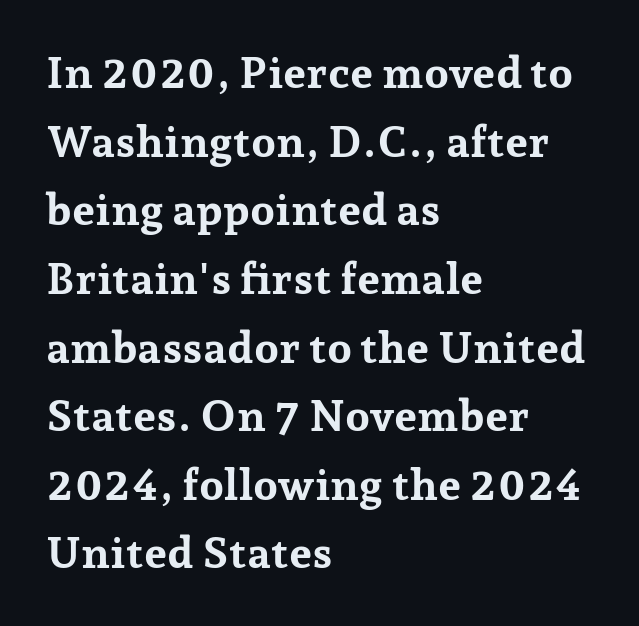
{"serif": "yes", "italic": "no", "bold": "yes", "weight": "bold", "width": "normal", "stroke_contrast": "low", "x_height": "medium", "monospaced": "no", "underline": "no", "align": "left", "line_spacing": "normal", "line_spacing_ratio": 1.56, "letter_spacing": "normal", "letter_spacing_em": 0.0, "glyph_px": 44}
